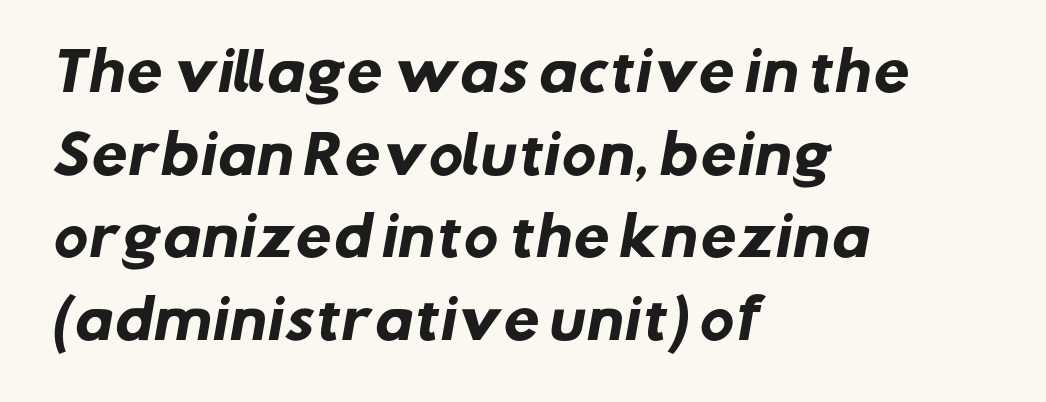
Spacing verdict: proportional, widths tailored to each character. Strokes here are thick enough to call this a true bold. In terms of leading, this rendering sits right in the middle. The lines in this sample share a left origin and differ only in where they stop. Spacing between characters is what you'd get straight out of the box.
